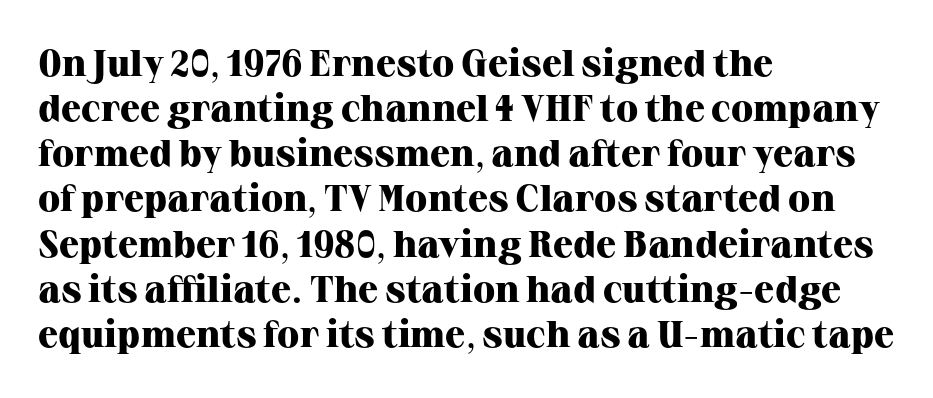
The image shows 37 px heavy serif type, upright; set left-aligned, line spacing 1.22x, normal letter spacing, not underlined; high stroke contrast and a medium x-height.
